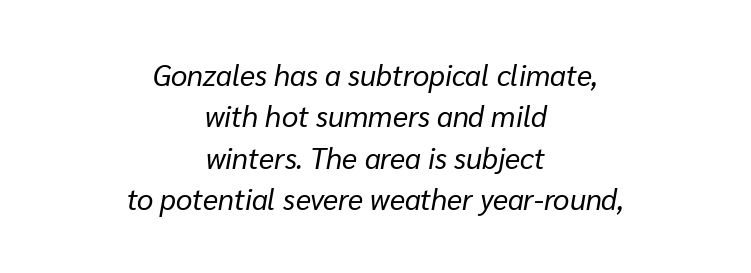
The image shows 29 px regular-weight type, italic (leaning right); set centered, normal line spacing (1.43x), normal letter spacing, not underlined; low stroke contrast and a medium x-height.
